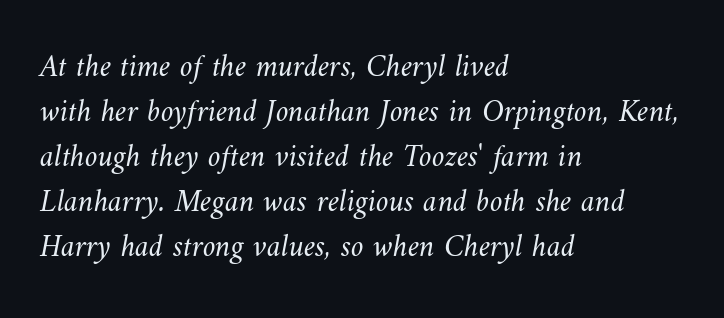
{"bold": "no", "weight": "light", "width": "normal", "stroke_contrast": "medium", "x_height": "small", "monospaced": "no", "underline": "no", "align": "left", "line_spacing": "normal", "line_spacing_ratio": 1.41, "letter_spacing": "normal", "letter_spacing_em": 0.0, "glyph_px": 32}
